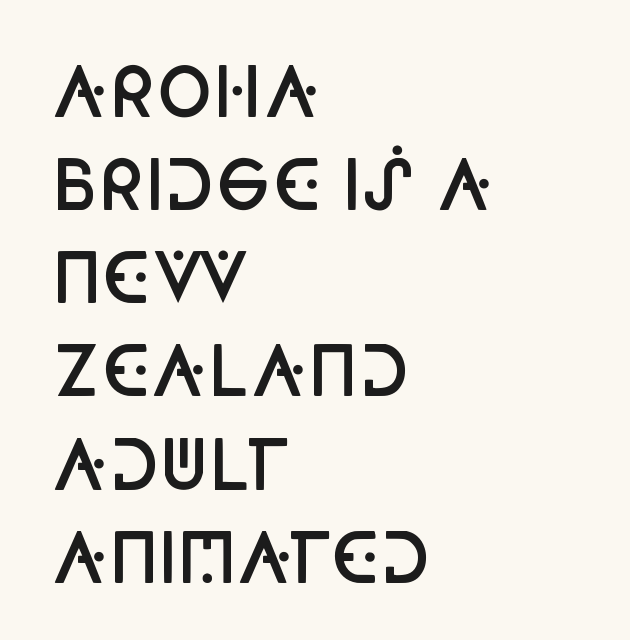
The typeface chosen for these lines omits serifs. Characters follow at the spacing the type designer built in. Looks like regular typesetting: each glyph gets only the width it needs. The gap between lines stays unmarked.
